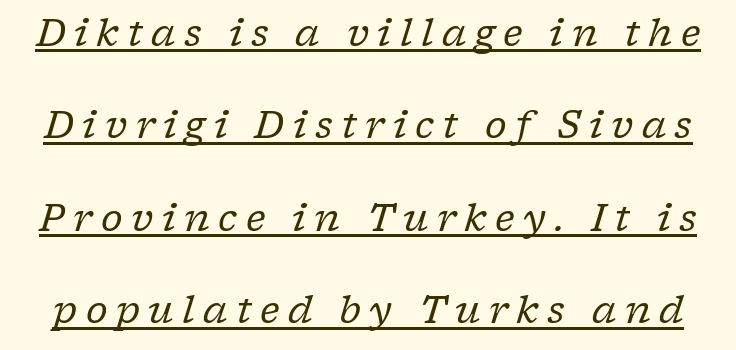
The strokes carry an ordinary text weight at most. The face used here is seriffed, in the tradition of book romans. Horizontal bands of white between lines are thick stripes. Underline: present. Looks like regular typesetting: each glyph gets only the width it needs.
